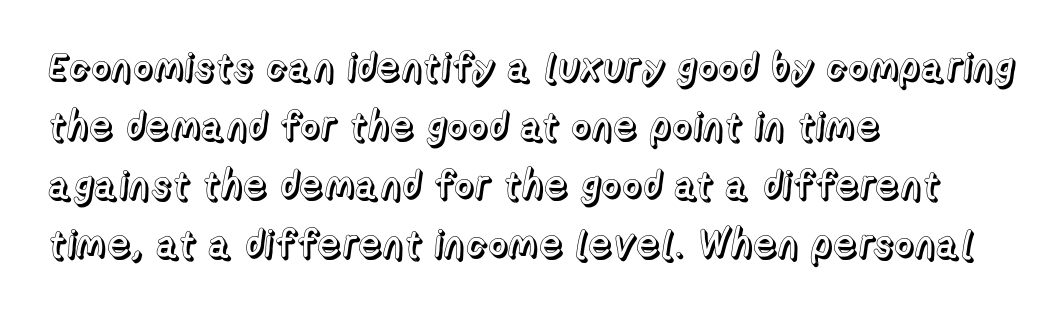
This sample keeps an unexceptional amount of space between lines. Does extra space separate the letters? No, they use regular spacing. These lines are rendered in a variable-pitch font. Alignment: flush left.
